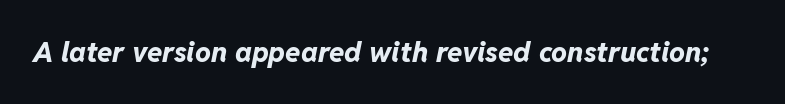
The image shows 28 px bold type, italic (leaning right); set normal letter spacing, not underlined; low stroke contrast and a medium x-height.
